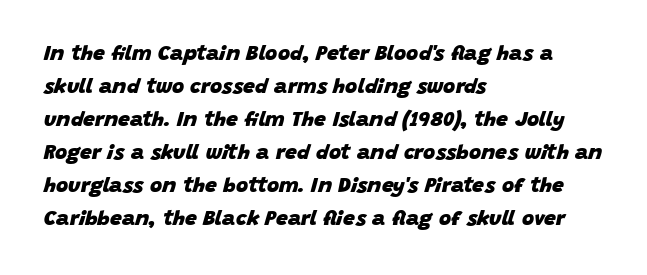
Q: Is the text bold? A: Yes.
Q: Is the text italic (slanted)? A: Yes, it leans right by about 15 degrees.
Q: Is the text underlined? A: No.
Q: How is the paragraph aligned? A: Left-aligned.
Q: Is the spacing between letters normal or unusually wide? A: Normal.
Q: Is the spacing between lines tight, normal or loose? A: Normal.
